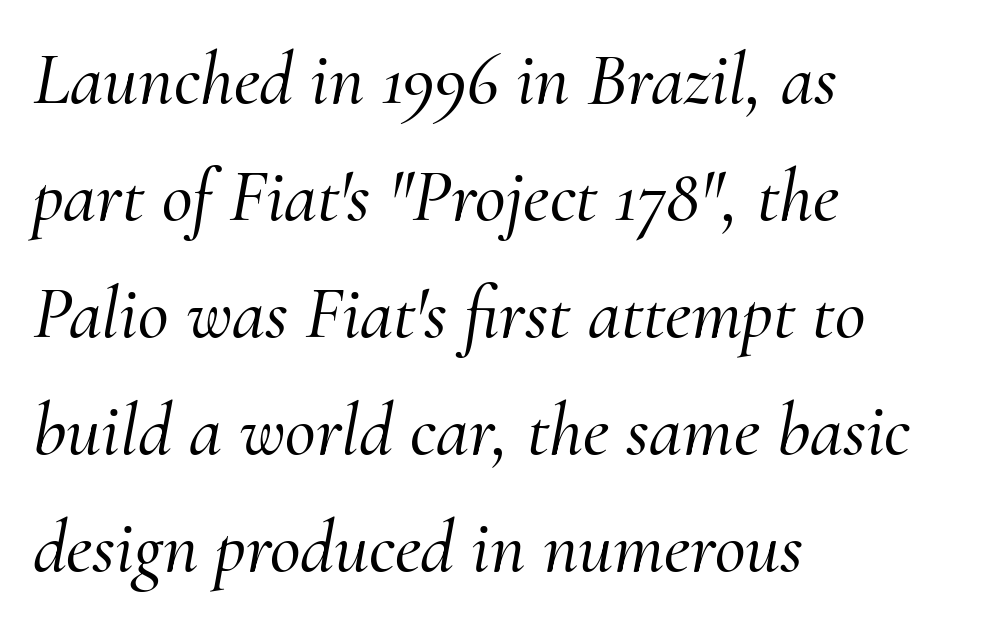
{"serif": "yes", "italic": "yes", "lean": "right", "slant_degrees": 10, "width": "normal", "stroke_contrast": "medium", "x_height": "small", "monospaced": "no", "underline": "no", "align": "left", "line_spacing": "normal", "line_spacing_ratio": 1.56, "letter_spacing": "normal", "letter_spacing_em": 0.0, "glyph_px": 75}
